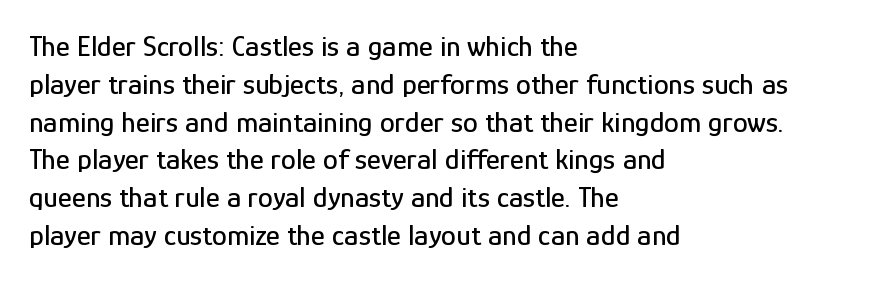
Notice how descenders clear the ascenders below comfortably — that's standard leading. Has an underline been added? It has not. The face used here is rendered with its standard letterfit. Font category for this specimen: sans-serif. Do the characters align in a grid? No, the font is proportional. The lettering holds an erect, upright posture throughout.
